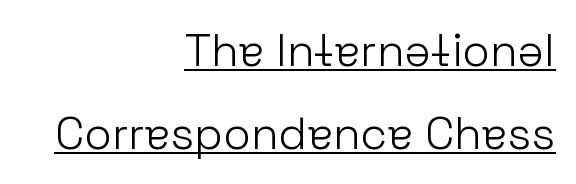
Q: Is the text bold? A: No.
Q: Is the text italic (slanted)? A: No, it is upright.
Q: Is the typeface a serif or a sans-serif typeface? A: Sans-serif.
Q: Is the text underlined? A: Yes.
Q: How is the paragraph aligned? A: Right-aligned.
Q: Is the spacing between letters normal or unusually wide? A: Normal.
Q: Width (condensed, normal, or wide)? A: Normal.
Q: Stroke contrast? A: Low.
Q: x-height? A: Medium.
Q: Monospaced? A: No.
